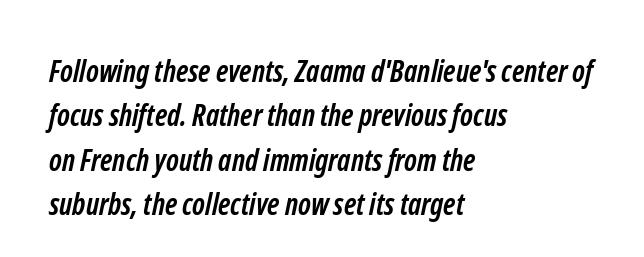
The image shows 30 px semibold, condensed sans-serif type; set left-aligned, normal line spacing (1.48x), normal letter spacing, not underlined; low stroke contrast and a medium x-height.
